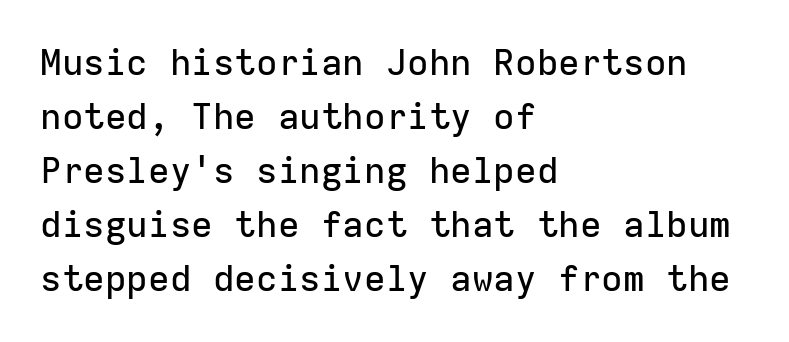
One-word summary of the alignment: left. The face used here is monospaced, like something from a code editor. The type sits square on the baseline with zero lean. The leading is moderate, giving the passage an even texture. The face used here is a sans, in the tradition of grotesques and geometrics.
